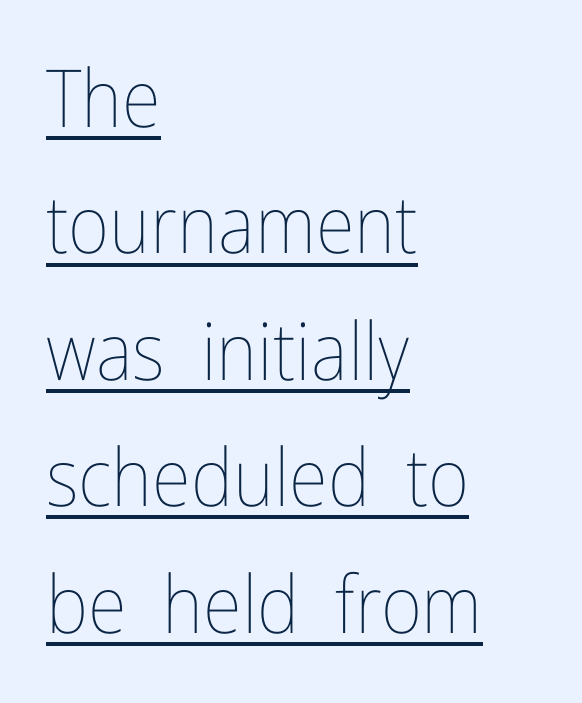
Q: Is the text bold? A: No.
Q: Is the text italic (slanted)? A: No, it is upright.
Q: Is the text underlined? A: Yes.
Q: How is the paragraph aligned? A: Left-aligned.
Q: Is the spacing between letters normal or unusually wide? A: Normal.
Q: Is the spacing between lines tight, normal or loose? A: Normal.
Q: Width (condensed, normal, or wide)? A: Condensed.
Q: Stroke contrast? A: Low.
Q: x-height? A: Medium.
Q: Monospaced? A: No.
